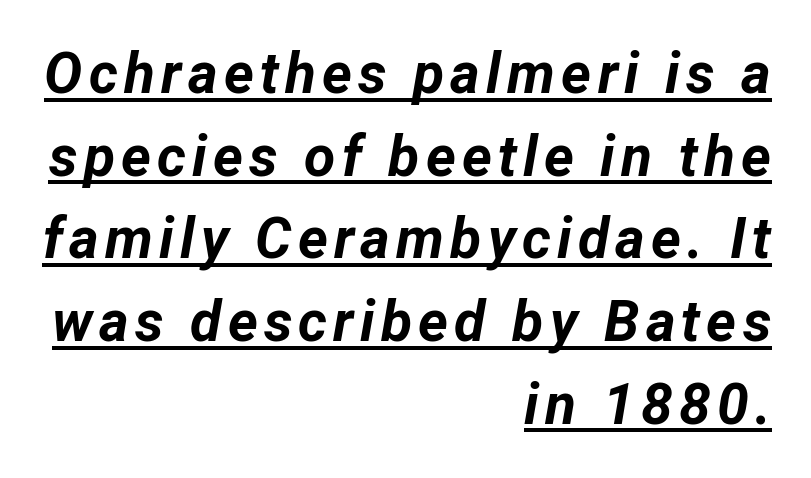
The rendering anchors every line to the right-hand side. Character widths vary here, with narrow letters taking less room than wide ones. The typesetter has applied underlining to the passage shown. Does the lettering tilt? It does — this is italic. A typesetter would call this leading conventional body-copy spacing. Typographic density is high because the face is bold.
